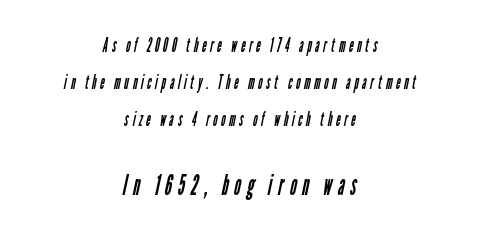
{"serif": "no", "bold": "no", "weight": "regular", "width": "condensed", "stroke_contrast": "low", "x_height": "medium", "monospaced": "no", "underline": "no", "align": "center", "line_spacing": "loose", "line_spacing_ratio": 1.95, "letter_spacing": "wide", "letter_spacing_em": 0.2, "larger_block": "second", "size_ratio": 1.53, "glyph_px": 29}
